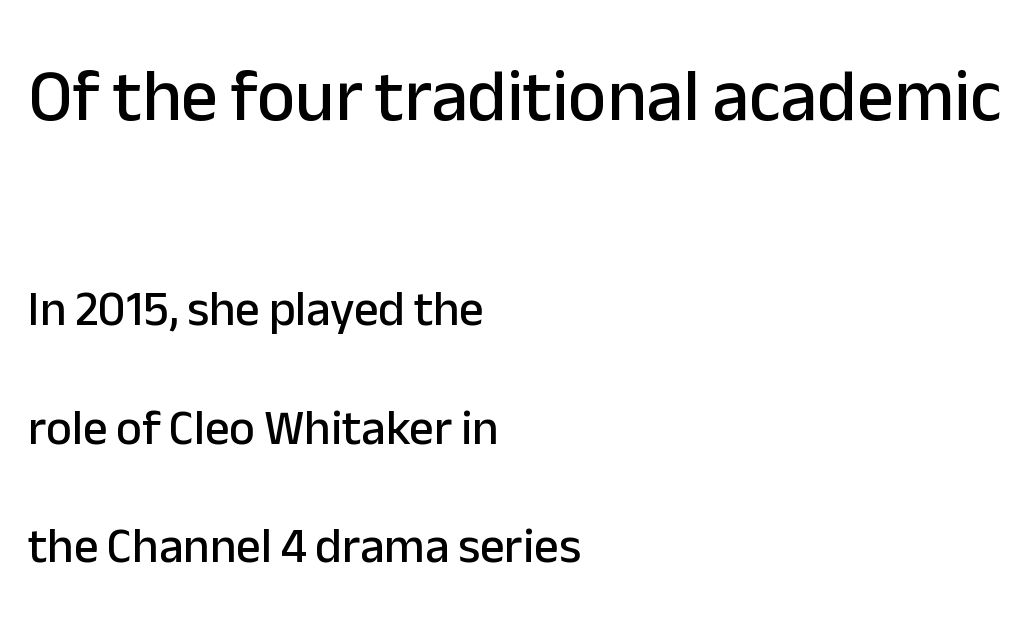
{"serif": "no", "italic": "no", "width": "normal", "stroke_contrast": "low", "x_height": "medium", "monospaced": "no", "underline": "no", "align": "left", "line_spacing": "loose", "line_spacing_ratio": 2.42, "letter_spacing": "normal", "letter_spacing_em": 0.0, "larger_block": "first", "size_ratio": 1.49, "glyph_px": 73}
